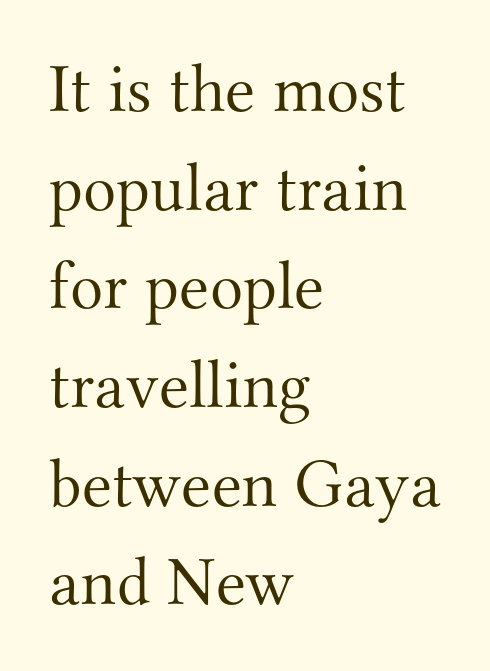
The glyphs in this specimen are seriffed. This sample uses an upright cut, with every glyph sitting square on the baseline. The typesetting does not lean heavy: it is not bold. Glance below the letters and you will spot only blank space. Inter-character spacing is left at the font's built-in metrics.
